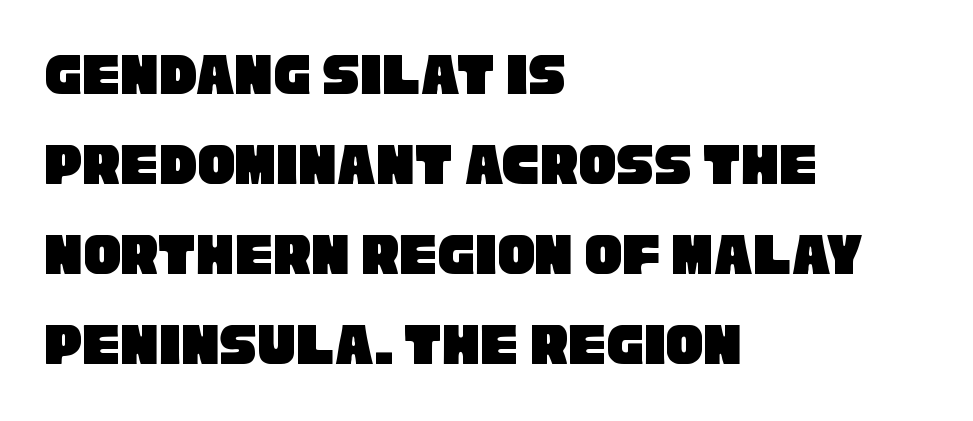
The image shows 62 px condensed sans-serif type; set left-aligned, normal line spacing (1.45x), normal letter spacing, not underlined; low stroke contrast and a large x-height.
